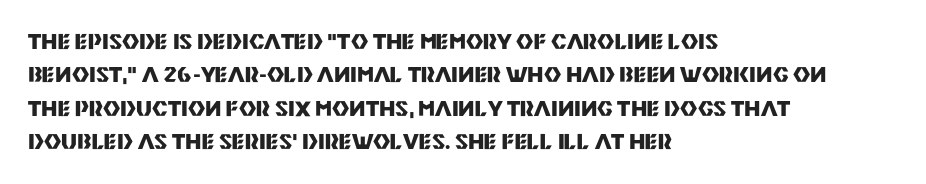
The lines sit at an ordinary, default distance from one another. Bare-footed words on every line. The rendering uses a bold face; every stroke is thick and dark. Posture: upright roman.
